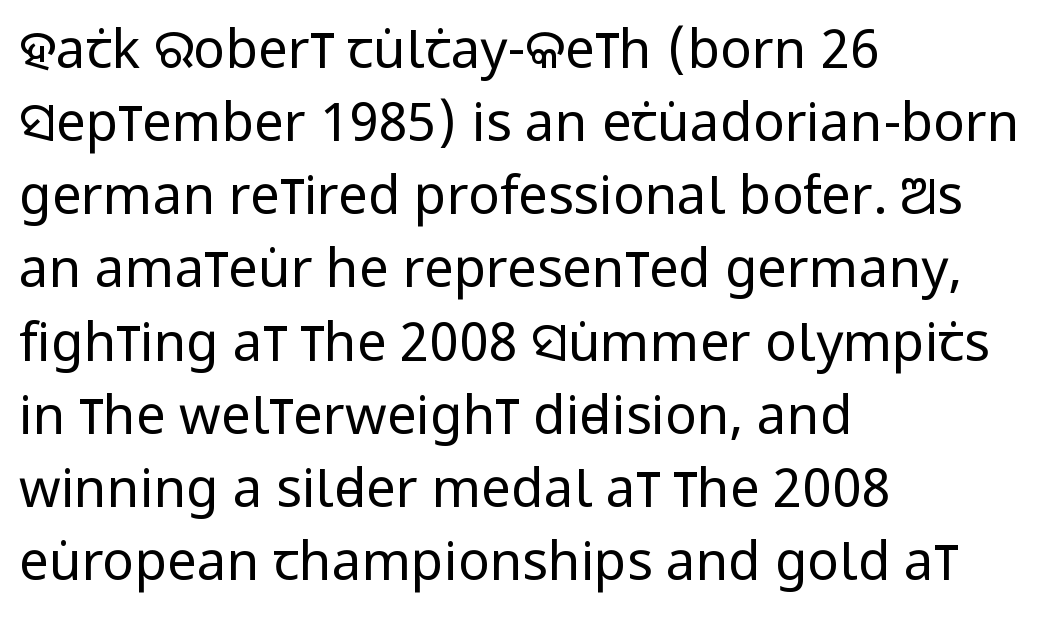
Q: Is the text bold? A: No.
Q: Is the text italic (slanted)? A: No, it is upright.
Q: Is the typeface a serif or a sans-serif typeface? A: Sans-serif.
Q: Is the text underlined? A: No.
Q: How is the paragraph aligned? A: Left-aligned.
Q: Is the spacing between letters normal or unusually wide? A: Normal.
Q: Is the spacing between lines tight, normal or loose? A: Normal.
Q: Width (condensed, normal, or wide)? A: Condensed.
Q: Stroke contrast? A: Low.
Q: x-height? A: Large.
Q: Monospaced? A: No.
